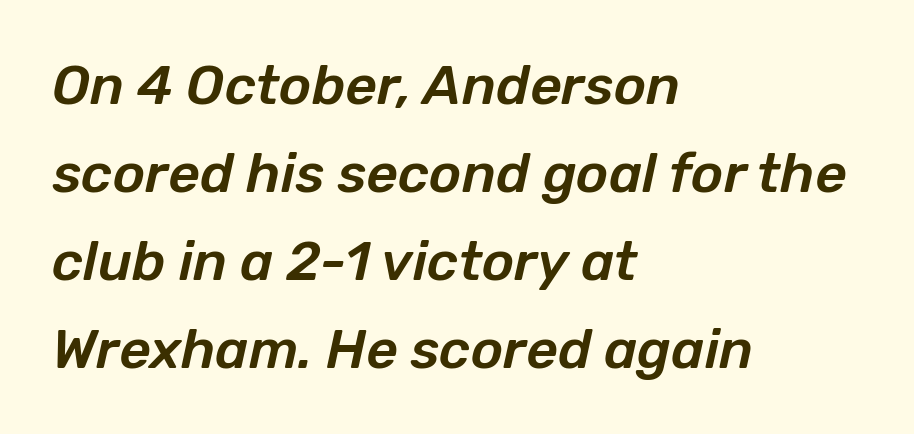
The lines are quadded left. There is no visible air inserted between adjacent glyphs. Compared with typical paragraphs, the rows here are spaced about the same. Just letters on the line, the space beneath them empty. The face used here is proportionally spaced, like ordinary book or web type. Does the lettering tilt? It does — this is italic.
